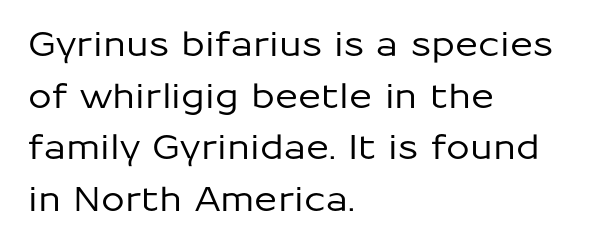
The image shows 34 px sans-serif type, upright; set left-aligned, normal line spacing (1.52x), normal letter spacing, not underlined; low stroke contrast and a medium x-height.
